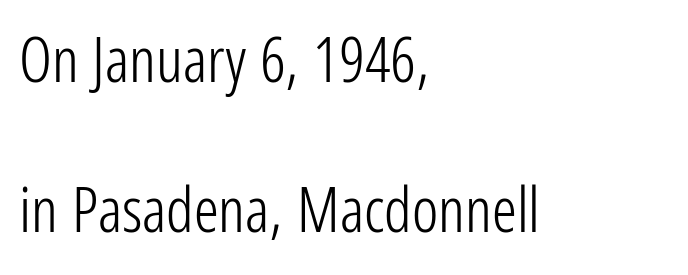
Q: Is the text bold? A: No.
Q: Is the text italic (slanted)? A: No, it is upright.
Q: Is the typeface a serif or a sans-serif typeface? A: Sans-serif.
Q: Is the text underlined? A: No.
Q: How is the paragraph aligned? A: Left-aligned.
Q: Is the spacing between letters normal or unusually wide? A: Normal.
Q: Is the spacing between lines tight, normal or loose? A: Loose.
Q: Width (condensed, normal, or wide)? A: Condensed.
Q: Stroke contrast? A: Low.
Q: x-height? A: Medium.
Q: Monospaced? A: No.
